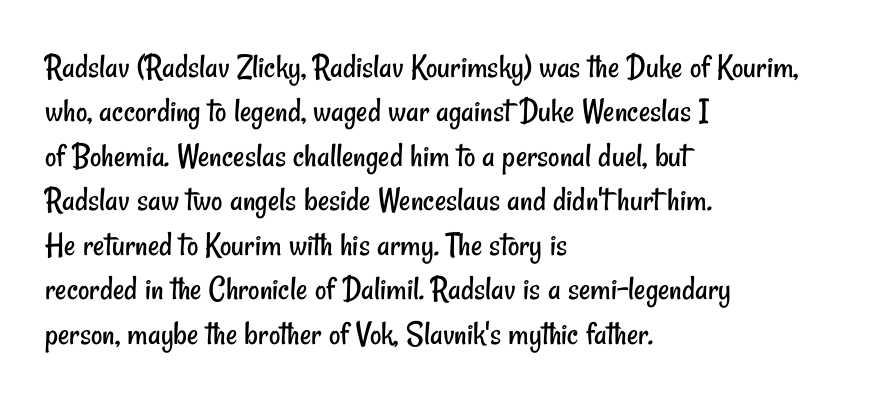
Q: Is the text bold? A: No.
Q: Is the typeface a serif or a sans-serif typeface? A: Sans-serif.
Q: Is the text underlined? A: No.
Q: How is the paragraph aligned? A: Left-aligned.
Q: Is the spacing between letters normal or unusually wide? A: Normal.
Q: Is the spacing between lines tight, normal or loose? A: Normal.
Q: Width (condensed, normal, or wide)? A: Condensed.
Q: Stroke contrast? A: Low.
Q: x-height? A: Small.
Q: Monospaced? A: No.
